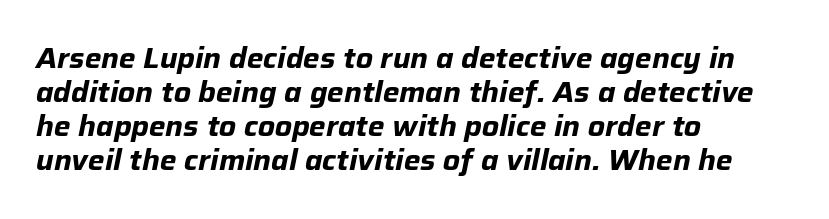
The image shows 28 px bold type, italic (leaning right); set left-aligned, line spacing 1.21x, normal letter spacing, not underlined; low stroke contrast and a medium x-height.
